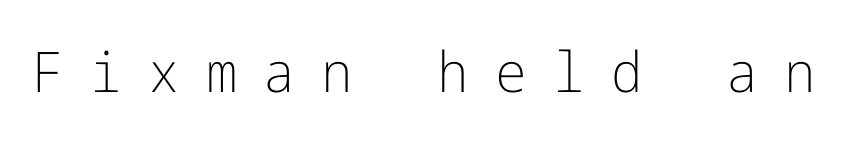
{"serif": "no", "italic": "no", "bold": "no", "weight": "light", "width": "normal", "stroke_contrast": "low", "x_height": "medium", "underline": "no", "letter_spacing": "wide", "letter_spacing_em": 0.47, "glyph_px": 56}
